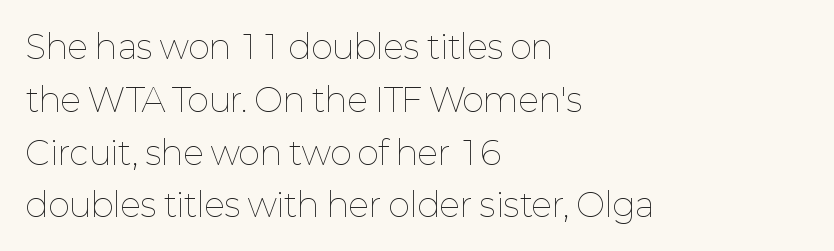
Q: Is the text bold? A: No.
Q: Is the text italic (slanted)? A: No, it is upright.
Q: Is the text underlined? A: No.
Q: How is the paragraph aligned? A: Left-aligned.
Q: Is the spacing between letters normal or unusually wide? A: Normal.
Q: Is the spacing between lines tight, normal or loose? A: Normal.
Q: Width (condensed, normal, or wide)? A: Normal.
Q: Stroke contrast? A: Low.
Q: x-height? A: Medium.
Q: Monospaced? A: No.
